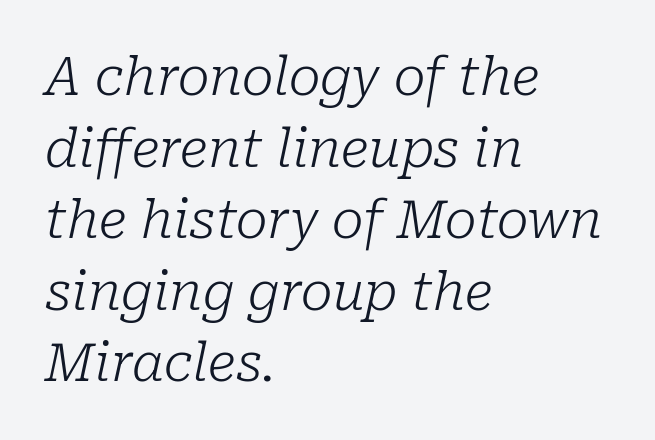
{"serif": "yes", "italic": "yes", "lean": "right", "slant_degrees": 10, "bold": "no", "weight": "light", "width": "normal", "stroke_contrast": "low", "x_height": "medium", "monospaced": "no", "underline": "no", "align": "left", "line_spacing": "normal", "line_spacing_ratio": 1.35, "letter_spacing": "normal", "letter_spacing_em": 0.0, "glyph_px": 53}
